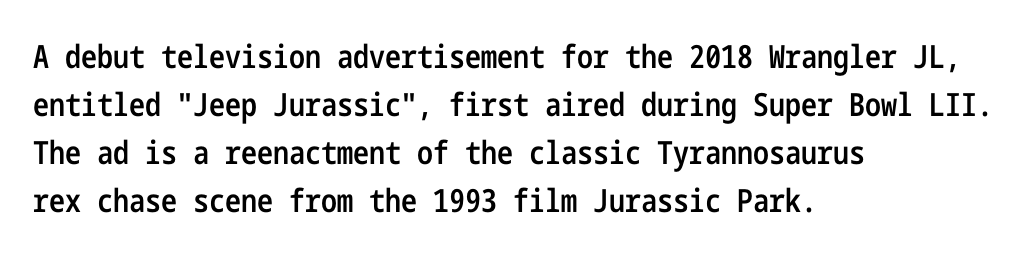
The image shows 32 px semibold, condensed sans-serif type, upright; set left-aligned, normal line spacing (1.5x), normal letter spacing, not underlined; low stroke contrast and a medium x-height.
